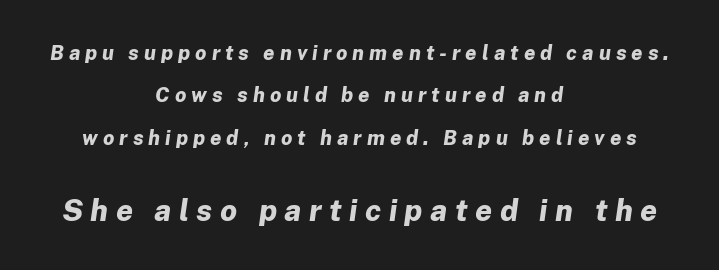
Strong, thick strokes mark this as bold type. Words float on clear page, feet unadorned. Students, observe: this is what heavily led, spacious text looks like. Here the designer chose a conventional face with non-uniform glyph widths. Compared with typical body copy, the letter spacing here is much looser.
